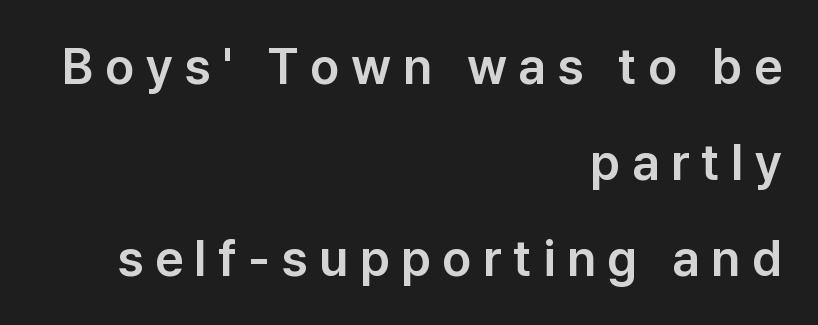
{"serif": "no", "italic": "no", "width": "normal", "stroke_contrast": "low", "x_height": "medium", "monospaced": "no", "underline": "no", "align": "right", "line_spacing": "loose", "line_spacing_ratio": 1.92, "letter_spacing": "wide", "letter_spacing_em": 0.23, "glyph_px": 50}
